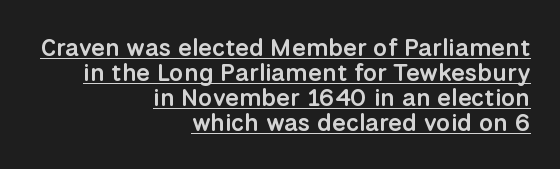
{"italic": "no", "bold": "semi", "underline": "yes", "align": "right", "line_spacing": "tight", "line_spacing_ratio": 1.0, "letter_spacing": "normal", "letter_spacing_em": 0.0, "glyph_px": 25}
